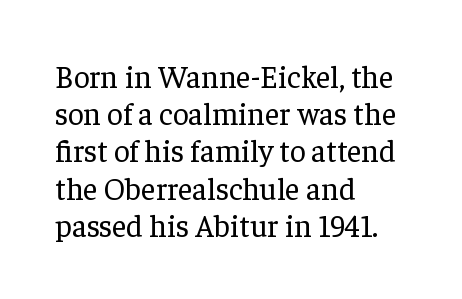
Q: Is the text bold? A: No.
Q: Is the text italic (slanted)? A: No, it is upright.
Q: Is the typeface a serif or a sans-serif typeface? A: Serif.
Q: Is the text underlined? A: No.
Q: How is the paragraph aligned? A: Left-aligned.
Q: Is the spacing between letters normal or unusually wide? A: Normal.
Q: Width (condensed, normal, or wide)? A: Normal.
Q: Stroke contrast? A: Low.
Q: x-height? A: Medium.
Q: Monospaced? A: No.
